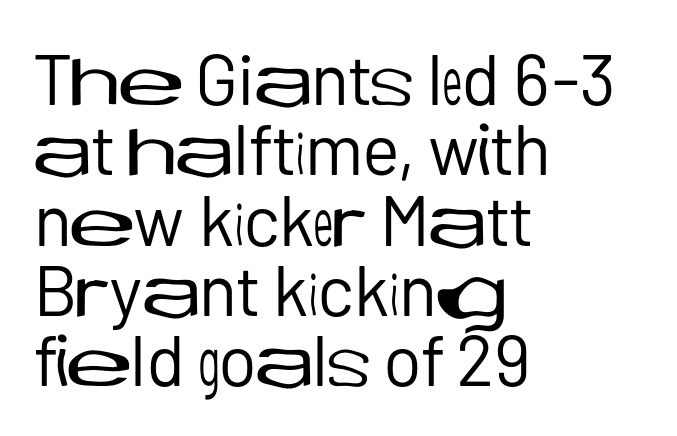
{"serif": "no", "italic": "no", "bold": "no", "weight": "regular", "width": "normal", "stroke_contrast": "low", "x_height": "medium", "monospaced": "no", "underline": "no", "align": "left", "line_spacing": "tight", "line_spacing_ratio": 0.99, "letter_spacing": "normal", "letter_spacing_em": 0.0, "glyph_px": 71}
